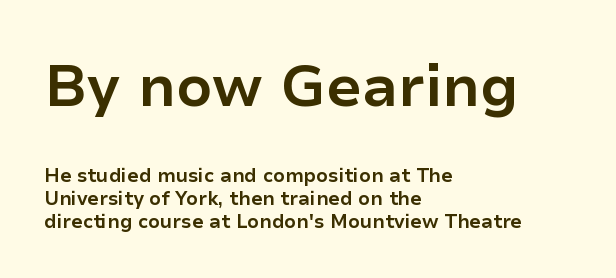
Q: Is the text bold? A: Yes.
Q: Is the text italic (slanted)? A: No, it is upright.
Q: Is the typeface a serif or a sans-serif typeface? A: Sans-serif.
Q: Is the text underlined? A: No.
Q: How is the paragraph aligned? A: Left-aligned.
Q: Is the spacing between letters normal or unusually wide? A: Normal.
Q: Which block of text is set in a larger size, the first (top) or the second (bottom)? A: The first (top) one.
Q: Width (condensed, normal, or wide)? A: Normal.
Q: Stroke contrast? A: Low.
Q: x-height? A: Medium.
Q: Monospaced? A: No.
